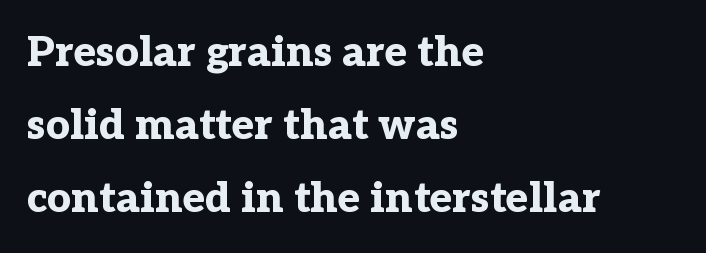
The image shows 42 px bold serif type, upright; set left-aligned, line spacing 1.74x, normal letter spacing, not underlined; low stroke contrast and a medium x-height.
